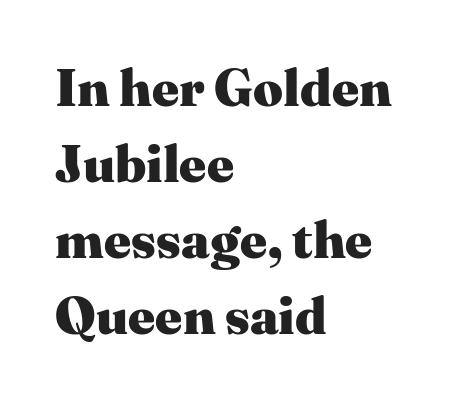
Q: Is the text bold? A: Yes.
Q: Is the text italic (slanted)? A: No, it is upright.
Q: Is the typeface a serif or a sans-serif typeface? A: Serif.
Q: Is the text underlined? A: No.
Q: How is the paragraph aligned? A: Left-aligned.
Q: Is the spacing between letters normal or unusually wide? A: Normal.
Q: Is the spacing between lines tight, normal or loose? A: Normal.
Q: Width (condensed, normal, or wide)? A: Normal.
Q: Stroke contrast? A: Medium.
Q: x-height? A: Medium.
Q: Monospaced? A: No.
